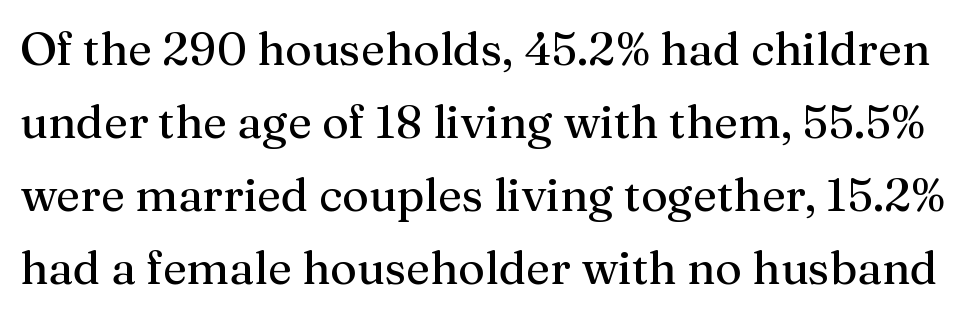
Rows of type keep a routine distance in the vertical direction. Is this a fixed-width face? No — the glyphs have proportional, varying widths. Characters remain perfectly vertical along every line. Descender tails drop into unmarked territory.
